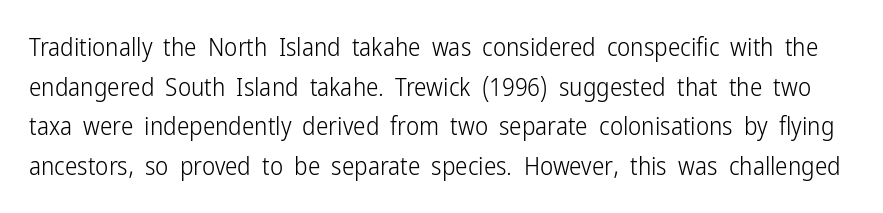
{"italic": "no", "bold": "no", "underline": "no", "line_spacing": "normal", "line_spacing_ratio": 1.59, "letter_spacing": "normal", "letter_spacing_em": 0.0, "glyph_px": 25}
